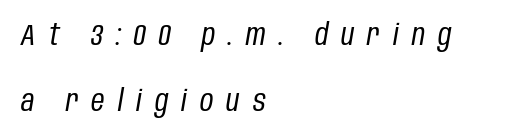
Glance below the letters and you will spot only blank space. Here the designer chose a conventional face with non-uniform glyph widths. Heaviness? Minimal to ordinary, like unemphasized prose. Compared with typical paragraphs, the rows here are farther apart. Slanted lettering throughout.
